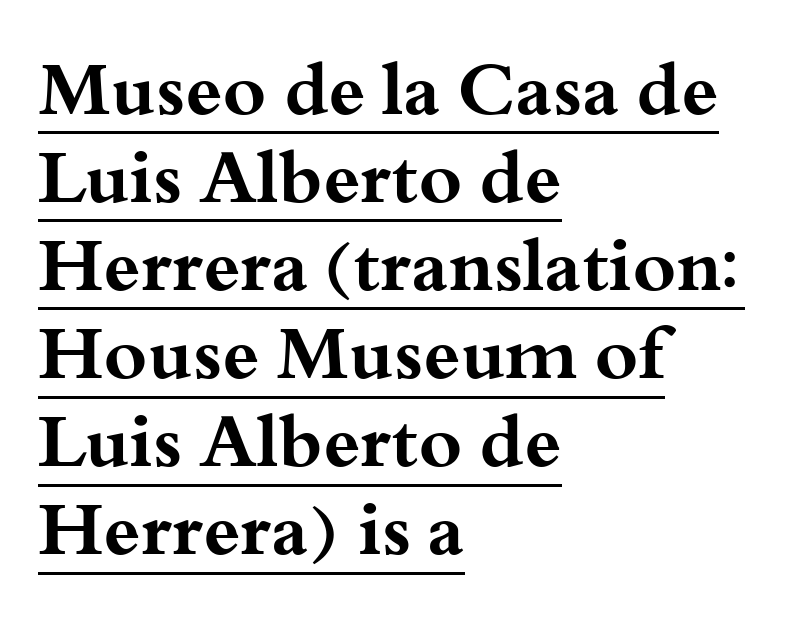
The image shows 74 px bold, wide serif type, upright; set left-aligned, line spacing 1.19x, normal letter spacing, underlined; medium stroke contrast and a small x-height.
